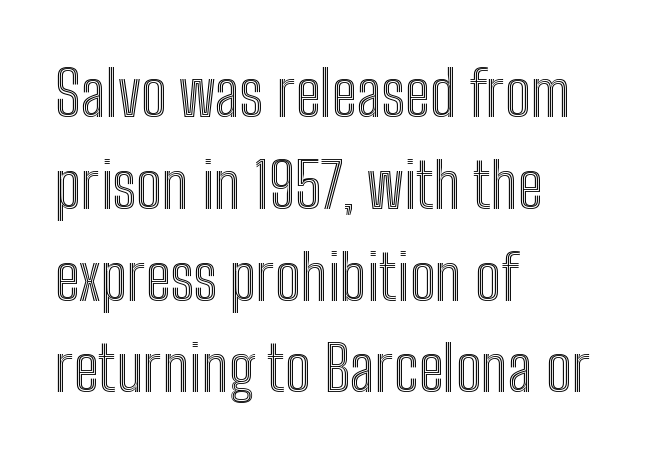
{"italic": "no", "width": "condensed", "x_height": "medium", "monospaced": "no", "underline": "no", "align": "left", "line_spacing": "normal", "line_spacing_ratio": 1.48, "letter_spacing": "normal", "letter_spacing_em": 0.0, "glyph_px": 62}
